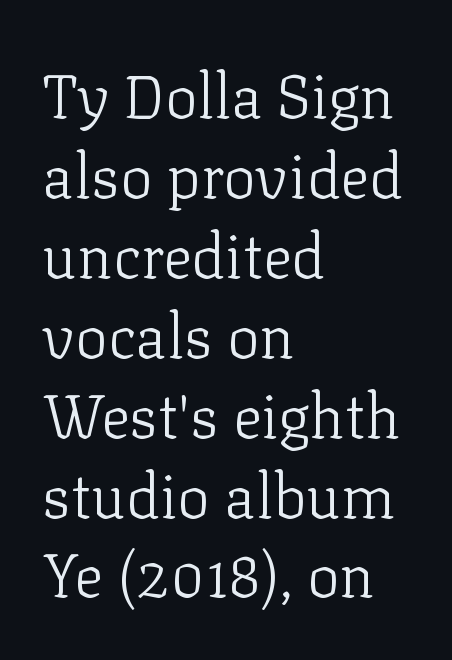
Q: Is the text bold? A: No.
Q: Is the text italic (slanted)? A: No, it is upright.
Q: Is the typeface a serif or a sans-serif typeface? A: Serif.
Q: Is the text underlined? A: No.
Q: How is the paragraph aligned? A: Left-aligned.
Q: Is the spacing between letters normal or unusually wide? A: Normal.
Q: Is the spacing between lines tight, normal or loose? A: Normal.
Q: Width (condensed, normal, or wide)? A: Normal.
Q: Stroke contrast? A: Low.
Q: x-height? A: Medium.
Q: Monospaced? A: No.
